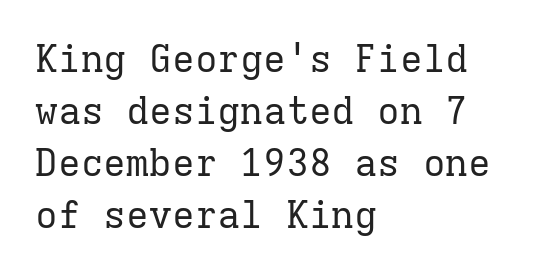
{"serif": "yes", "italic": "no", "bold": "no", "weight": "regular", "width": "normal", "stroke_contrast": "low", "x_height": "medium", "monospaced": "yes", "underline": "no", "align": "left", "line_spacing": "normal", "line_spacing_ratio": 1.37, "letter_spacing": "normal", "letter_spacing_em": 0.0, "glyph_px": 38}
